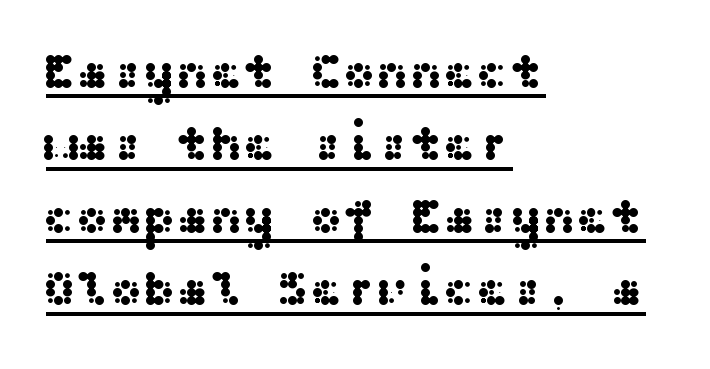
The image shows 50 px wide sans-serif type, upright; set left-aligned, normal line spacing (1.45x), normal letter spacing, underlined; medium stroke contrast and a medium x-height.
